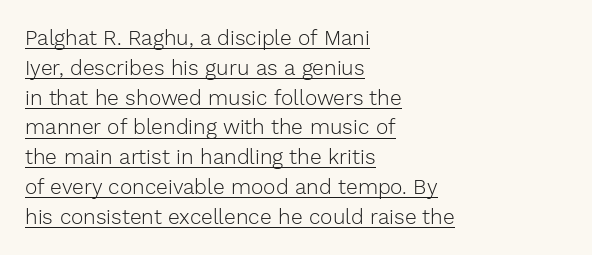
A rule runs beneath these lines of type. When letters stand straight like this, we call the style roman or upright. Tracking value appears to be zero — textbook default spacing. These lines sit exactly where default settings would place them. Nothing heavy about these letters — not bold at all. Compared with a centered layout, this one pins lines to the left instead.
